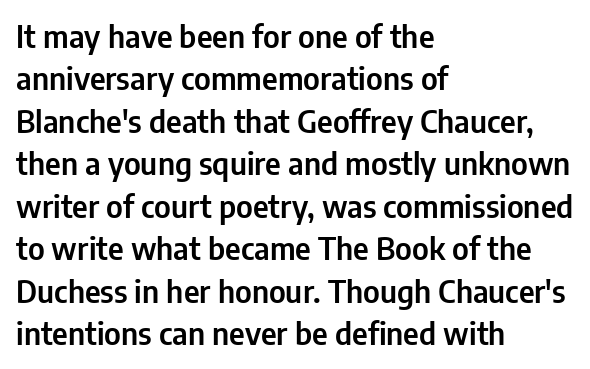
These lines are composed in type without serifs. Notice how the stems are strictly vertical — no italics here. Spacing verdict: proportional, widths tailored to each character. A student would call this left alignment; a typographer would say flush left, rag right. In terms of leading, this rendering sits right in the middle. Each word holds together tightly as a unit, with standard inter-letter gaps.
